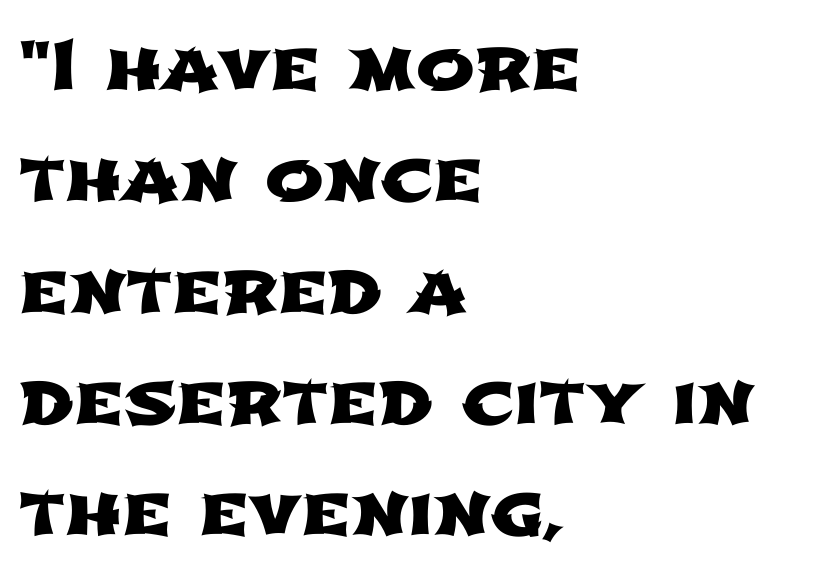
The image shows 70 px wide sans-serif type; set left-aligned, normal line spacing (1.59x), normal letter spacing, not underlined; low stroke contrast and a medium x-height.
